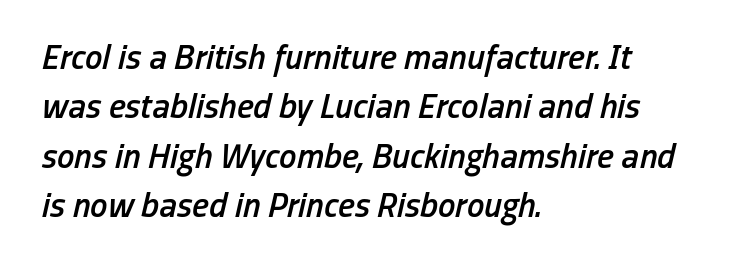
Q: Is the text bold? A: Semi-bold.
Q: Is the text italic (slanted)? A: Yes, it leans right by about 13 degrees.
Q: Is the text underlined? A: No.
Q: How is the paragraph aligned? A: Left-aligned.
Q: Is the spacing between letters normal or unusually wide? A: Normal.
Q: Is the spacing between lines tight, normal or loose? A: Normal.
Q: Width (condensed, normal, or wide)? A: Condensed.
Q: Stroke contrast? A: Low.
Q: x-height? A: Medium.
Q: Monospaced? A: No.
